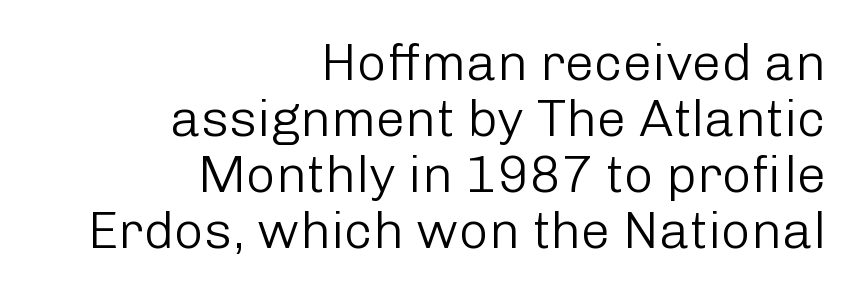
The image shows 52 px light sans-serif type, upright; set right-aligned, tight line spacing (1.08x), normal letter spacing, not underlined; low stroke contrast and a medium x-height.
